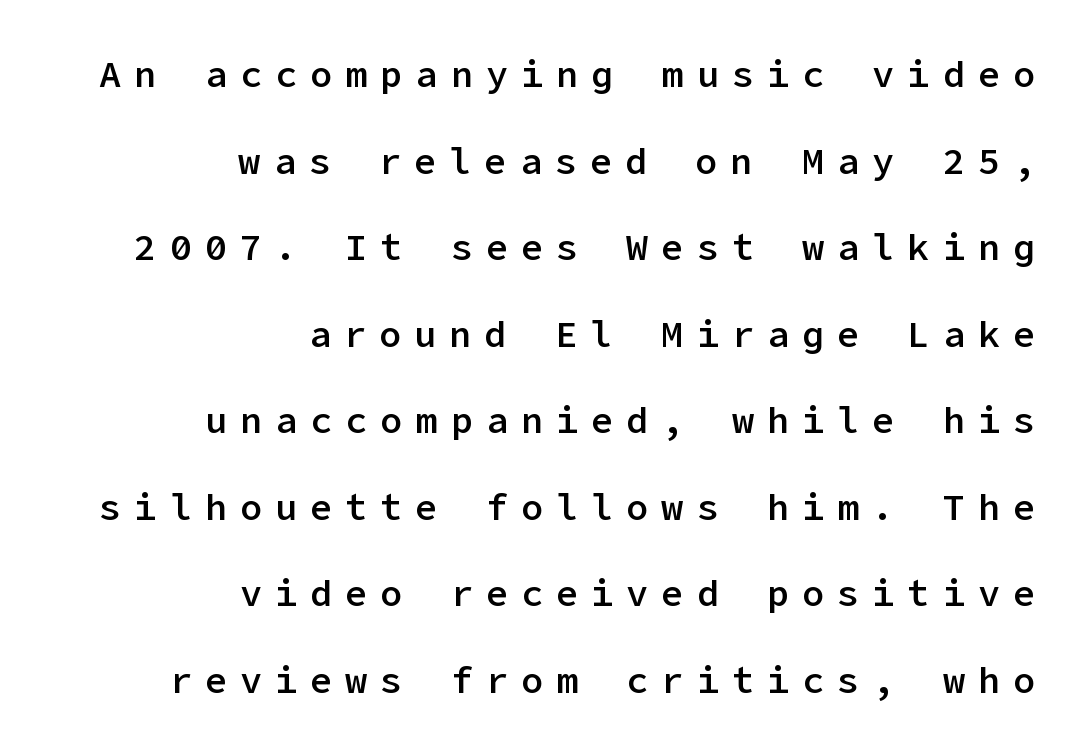
Q: Is the text bold? A: Semi-bold.
Q: Is the text italic (slanted)? A: No, it is upright.
Q: Is the typeface a serif or a sans-serif typeface? A: Sans-serif.
Q: Is the text underlined? A: No.
Q: How is the paragraph aligned? A: Right-aligned.
Q: Is the spacing between letters normal or unusually wide? A: Unusually wide.
Q: Is the spacing between lines tight, normal or loose? A: Loose.
Q: Width (condensed, normal, or wide)? A: Normal.
Q: Stroke contrast? A: Low.
Q: x-height? A: Medium.
